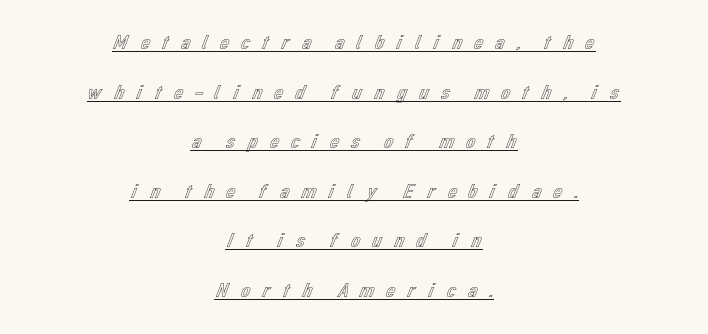
{"underline": "yes", "align": "center", "line_spacing": "loose", "line_spacing_ratio": 2.36, "letter_spacing": "wide", "letter_spacing_em": 0.45, "glyph_px": 21}
